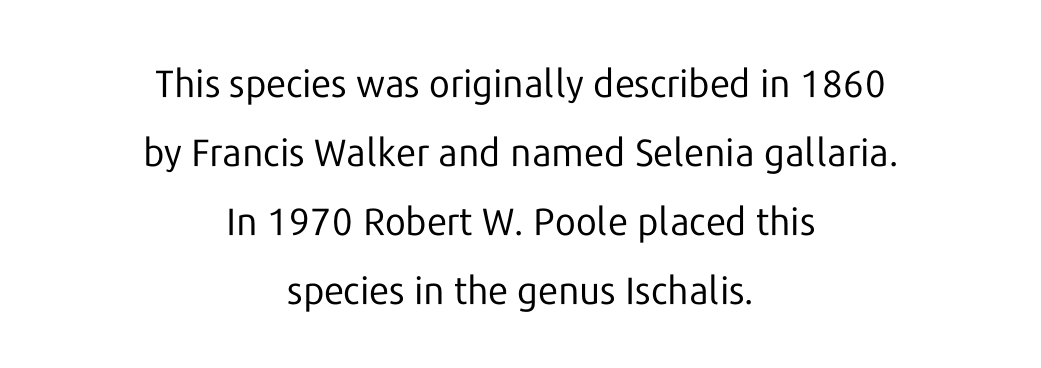
Words float on clear page, feet unadorned. This is not heavy type; no bold has been used. I'd call this a sans setting — the letters go barefoot. Each line is balanced around a shared central axis.
